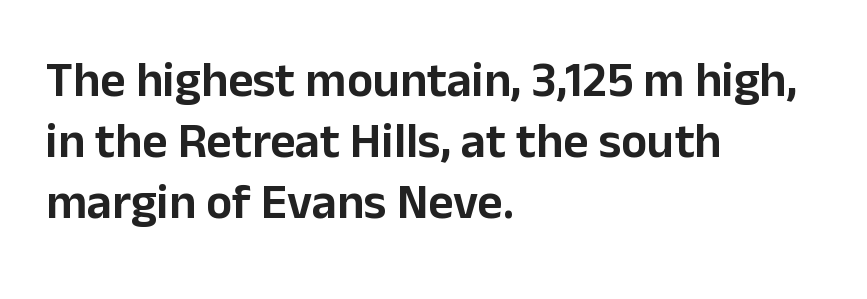
The image shows 49 px sans-serif type, upright; set left-aligned, normal line spacing (1.25x), normal letter spacing, not underlined; low stroke contrast and a medium x-height.
